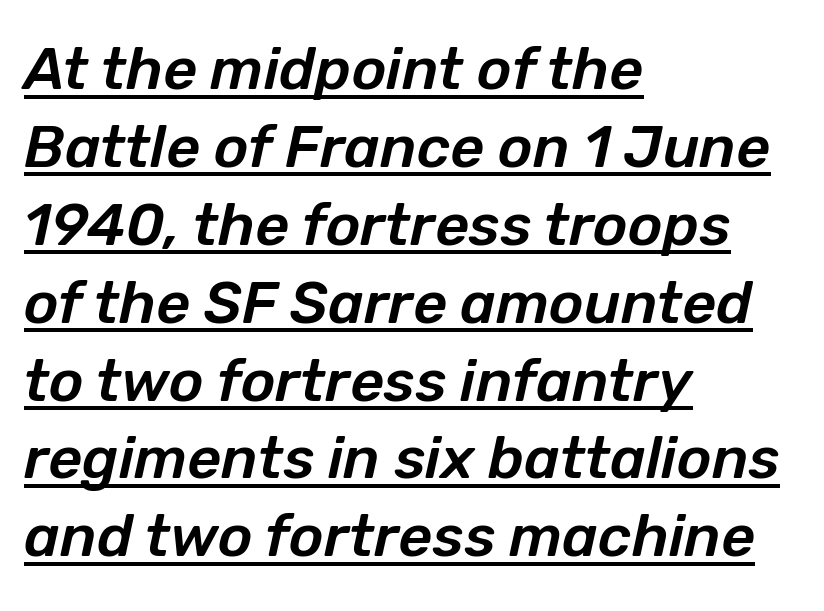
Do the characters align in a grid? No, the font is proportional. A continuous stroke trails under the words, as in a hyperlink. The paragraph has a hard left edge and a soft right edge. One glance says typical: line gaps are just what's usual.
